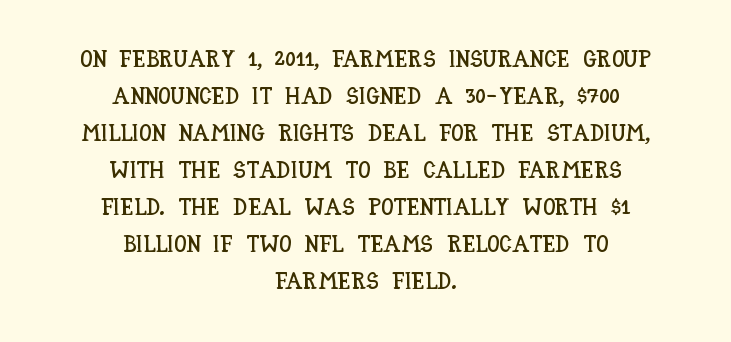
Q: Is the text italic (slanted)? A: No, it is upright.
Q: Is the text underlined? A: No.
Q: How is the paragraph aligned? A: Centered.
Q: Is the spacing between letters normal or unusually wide? A: Normal.
Q: Is the spacing between lines tight, normal or loose? A: Normal.
